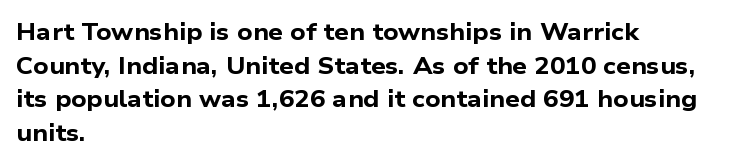
{"bold": "yes", "underline": "no", "align": "left", "line_spacing": "normal", "line_spacing_ratio": 1.46, "letter_spacing": "normal", "letter_spacing_em": 0.0, "glyph_px": 23}
